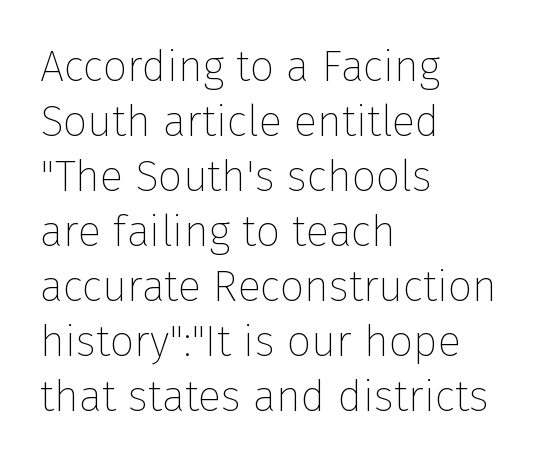
Q: Is the text bold? A: No.
Q: Is the text italic (slanted)? A: No, it is upright.
Q: Is the typeface a serif or a sans-serif typeface? A: Sans-serif.
Q: Is the text underlined? A: No.
Q: How is the paragraph aligned? A: Left-aligned.
Q: Is the spacing between letters normal or unusually wide? A: Normal.
Q: Is the spacing between lines tight, normal or loose? A: Normal.
Q: Width (condensed, normal, or wide)? A: Normal.
Q: Stroke contrast? A: Low.
Q: x-height? A: Medium.
Q: Monospaced? A: No.
